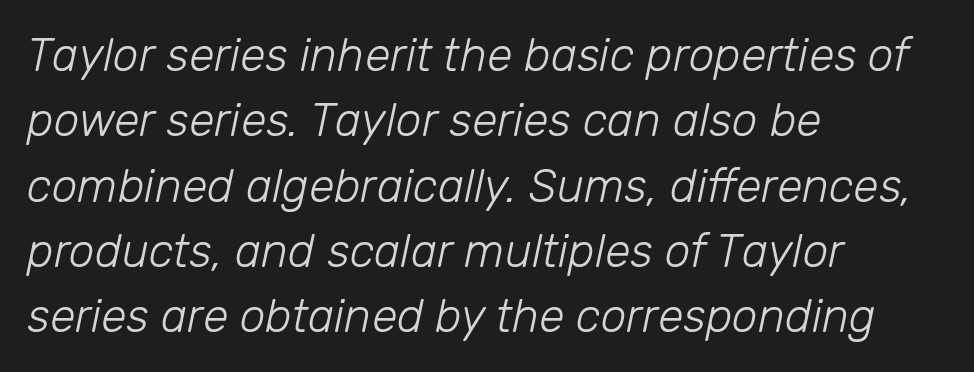
This is oblique type, the kind used for emphasis or titles. These lines are rendered in a variable-pitch font. These lines are set flush left with a ragged right edge. Short note: letters normally spaced.
